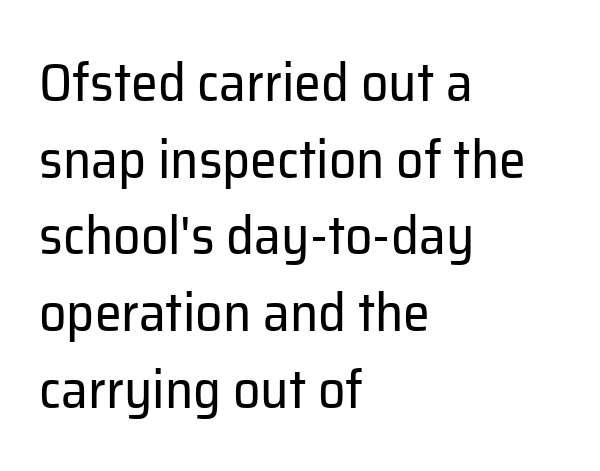
A typesetter would call this proportional, since set widths differ per character. Caption: standard tracking, unaltered. Caption: multi-line text, flush left, ragged right. Type without underlining. Nope, no serifs anywhere on these letters. Nothing heavy about these letters — not bold at all.
